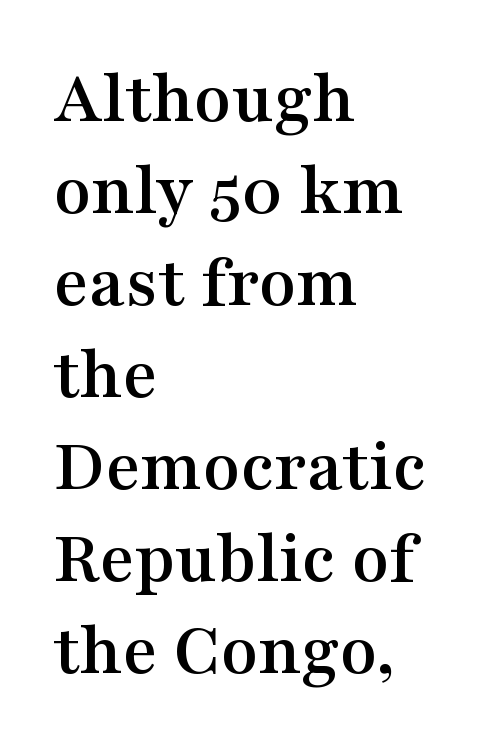
{"serif": "yes", "italic": "no", "width": "wide", "stroke_contrast": "medium", "x_height": "medium", "monospaced": "no", "underline": "no", "align": "left", "line_spacing_ratio": 1.21, "letter_spacing": "normal", "letter_spacing_em": 0.0, "glyph_px": 76}
